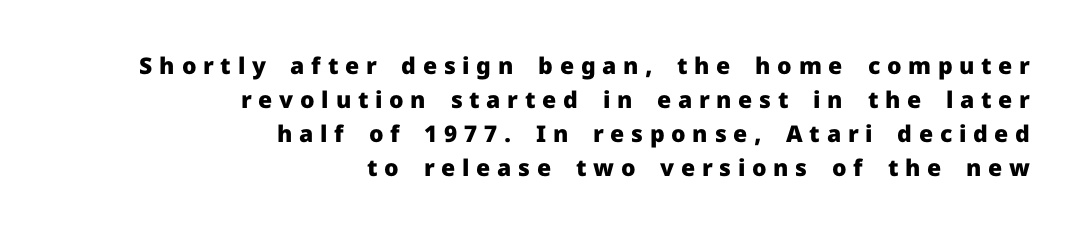
{"italic": "no", "bold": "yes", "underline": "no", "align": "right", "line_spacing": "normal", "line_spacing_ratio": 1.48, "letter_spacing": "wide", "letter_spacing_em": 0.29, "glyph_px": 23}
